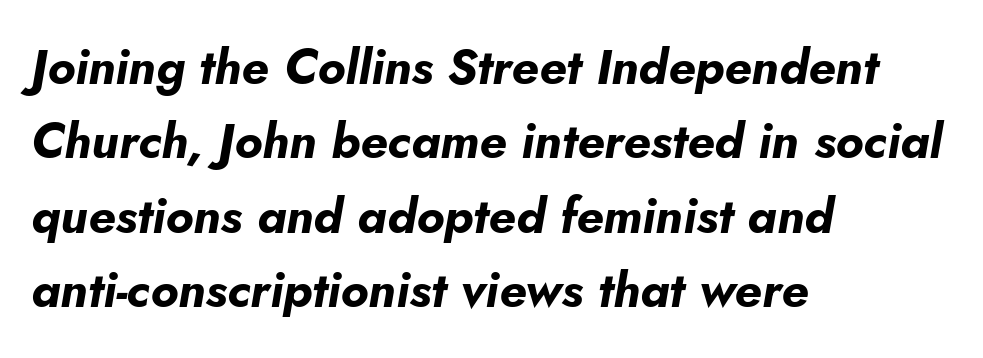
Q: Is the text bold? A: Yes.
Q: Is the text italic (slanted)? A: Yes, it leans right by about 5 degrees.
Q: Is the text underlined? A: No.
Q: How is the paragraph aligned? A: Left-aligned.
Q: Is the spacing between letters normal or unusually wide? A: Normal.
Q: Is the spacing between lines tight, normal or loose? A: Normal.
Q: Width (condensed, normal, or wide)? A: Normal.
Q: Stroke contrast? A: Low.
Q: x-height? A: Small.
Q: Monospaced? A: No.
